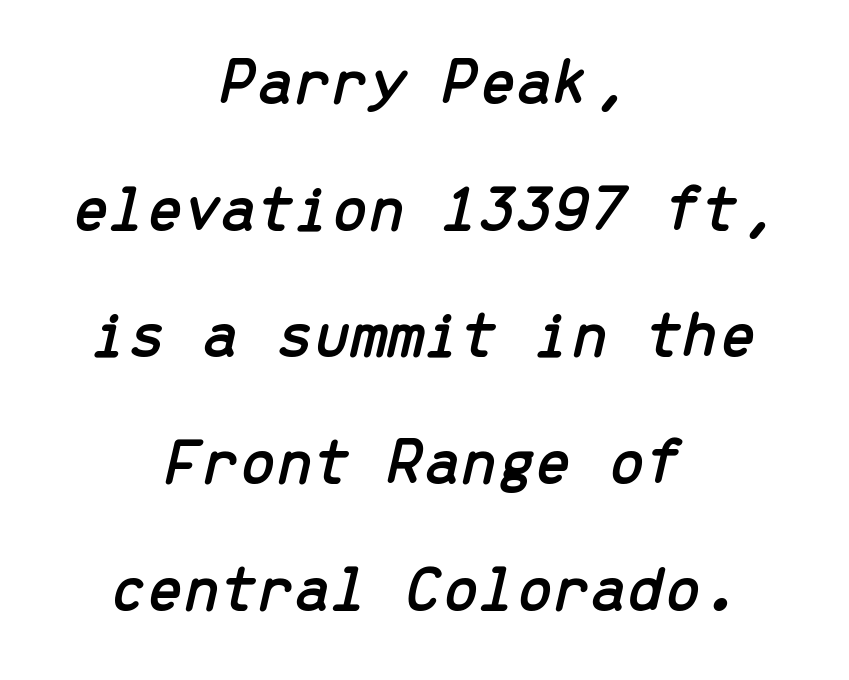
Q: Is the text italic (slanted)? A: Yes, it leans right by about 13 degrees.
Q: Is the text underlined? A: No.
Q: How is the paragraph aligned? A: Centered.
Q: Is the spacing between letters normal or unusually wide? A: Normal.
Q: Is the spacing between lines tight, normal or loose? A: Loose.
Q: Width (condensed, normal, or wide)? A: Normal.
Q: Stroke contrast? A: Low.
Q: x-height? A: Medium.
Q: Monospaced? A: Yes.
